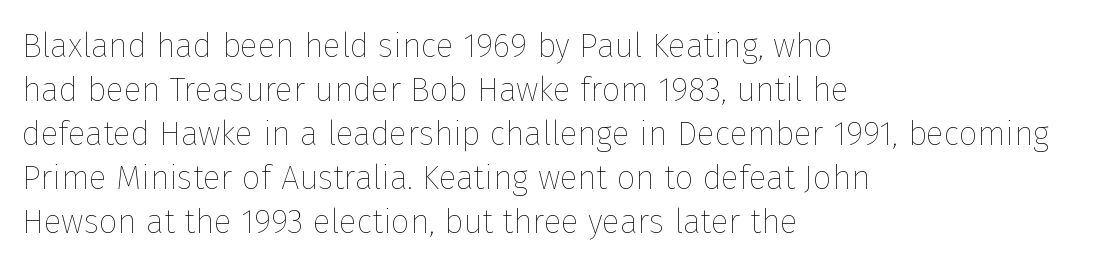
{"italic": "no", "bold": "no", "weight": "thin", "width": "normal", "stroke_contrast": "low", "x_height": "medium", "monospaced": "no", "underline": "no", "align": "left", "line_spacing": "normal", "line_spacing_ratio": 1.33, "letter_spacing": "normal", "letter_spacing_em": 0.0, "glyph_px": 33}
